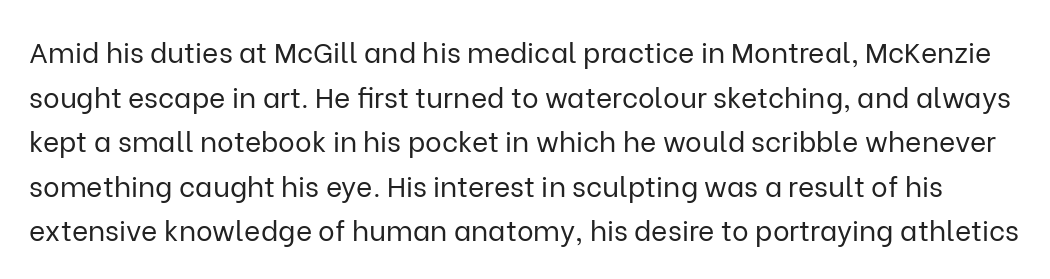
Stroke thickness stays within the range of a standard reading face or lighter. Look at the bottom of the vertical strokes: they stop flat, with no serifs. Baseline-to-baseline distance is the conventional proportion of letter height. Quick note: underline off. These lines are rendered in a variable-pitch font.
